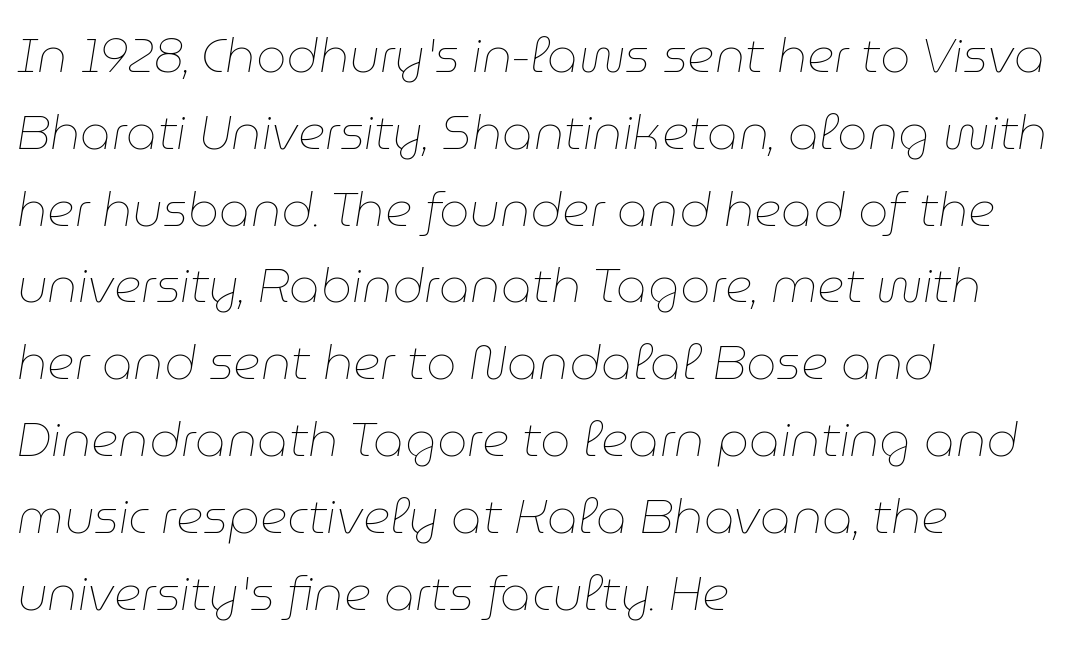
Q: Is the text bold? A: No.
Q: Is the text italic (slanted)? A: Yes, it leans right by about 9 degrees.
Q: Is the text underlined? A: No.
Q: How is the paragraph aligned? A: Left-aligned.
Q: Is the spacing between letters normal or unusually wide? A: Normal.
Q: Is the spacing between lines tight, normal or loose? A: Normal.
Q: Width (condensed, normal, or wide)? A: Normal.
Q: Stroke contrast? A: Low.
Q: x-height? A: Medium.
Q: Monospaced? A: No.
